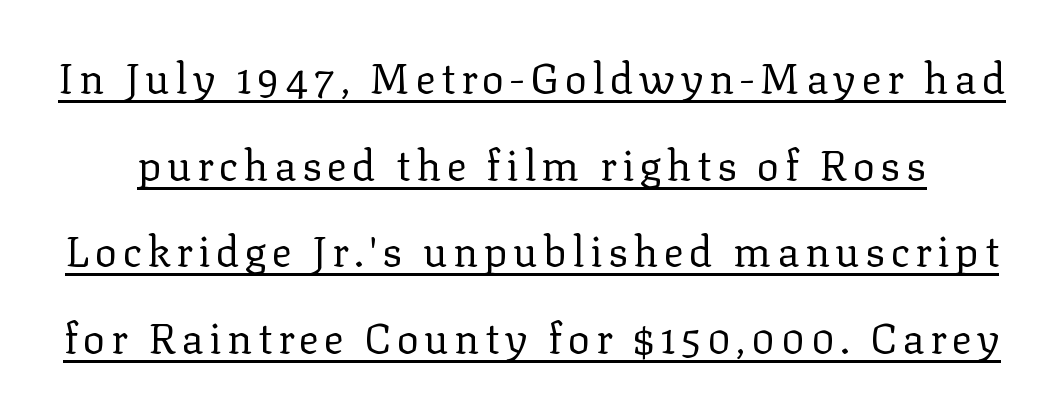
These lines were composed using upright roman letters. The lettering is marked with a stroke running underneath it. These lines are composed in type with serifs. A typesetter would call this leading open, well beyond the default. This sample has the flowing, uneven cadence of proportional lettering.
